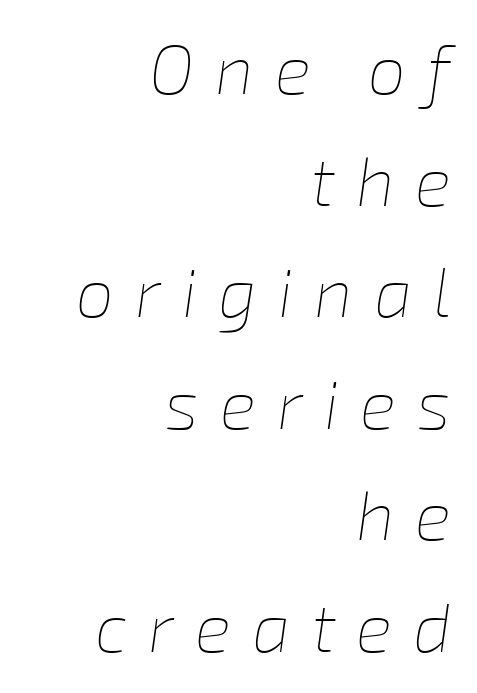
Any mark beneath the type? The region is blank. Spacing verdict: proportional, widths tailored to each character. This sample uses expanded letter spacing, leaving extra air between glyphs. Caption: face not bold, strokes unweighted. The designer left line spacing at the default. Line ends are locked; line starts wander.
